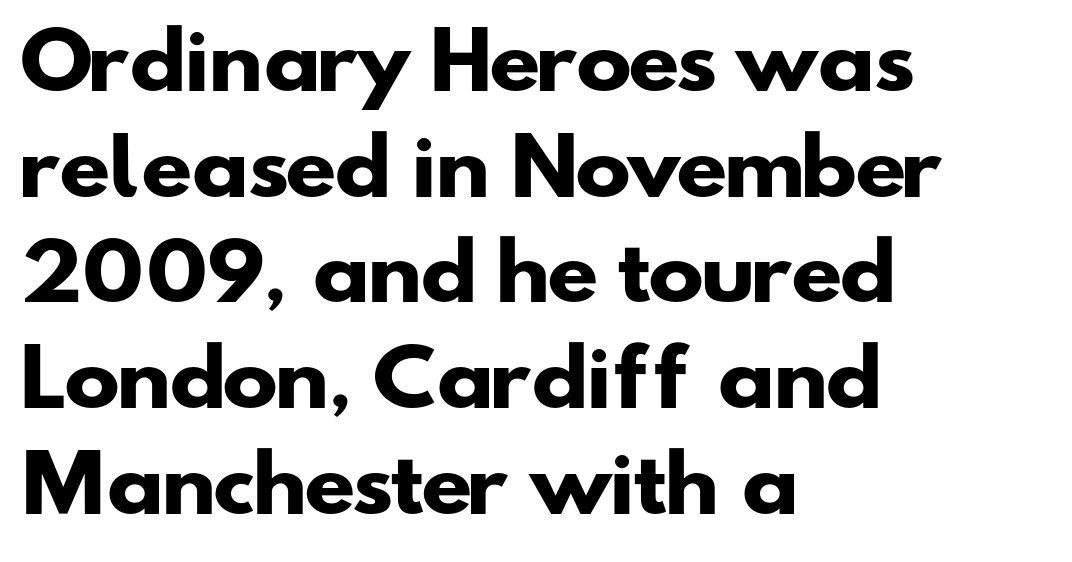
The image shows 75 px heavy, wide sans-serif type; set left-aligned, normal line spacing (1.41x), normal letter spacing, not underlined; low stroke contrast and a small x-height.
